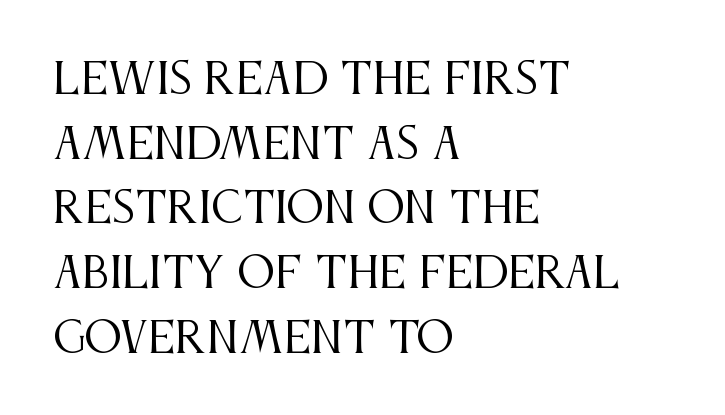
Q: Is the text bold? A: No.
Q: Is the text italic (slanted)? A: No, it is upright.
Q: Is the typeface a serif or a sans-serif typeface? A: Serif.
Q: Is the text underlined? A: No.
Q: How is the paragraph aligned? A: Left-aligned.
Q: Is the spacing between letters normal or unusually wide? A: Normal.
Q: Is the spacing between lines tight, normal or loose? A: Normal.
Q: Width (condensed, normal, or wide)? A: Condensed.
Q: Stroke contrast? A: Medium.
Q: x-height? A: Large.
Q: Monospaced? A: No.
